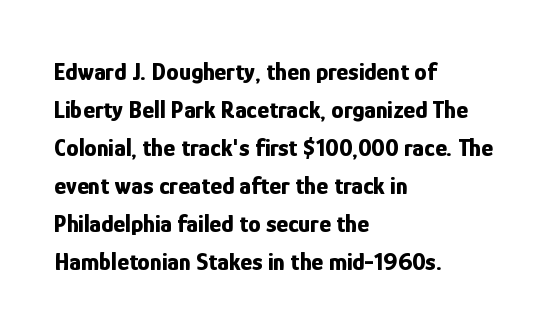
Q: Is the text bold? A: Yes.
Q: Is the text italic (slanted)? A: No, it is upright.
Q: Is the text underlined? A: No.
Q: How is the paragraph aligned? A: Left-aligned.
Q: Is the spacing between letters normal or unusually wide? A: Normal.
Q: Is the spacing between lines tight, normal or loose? A: Normal.
